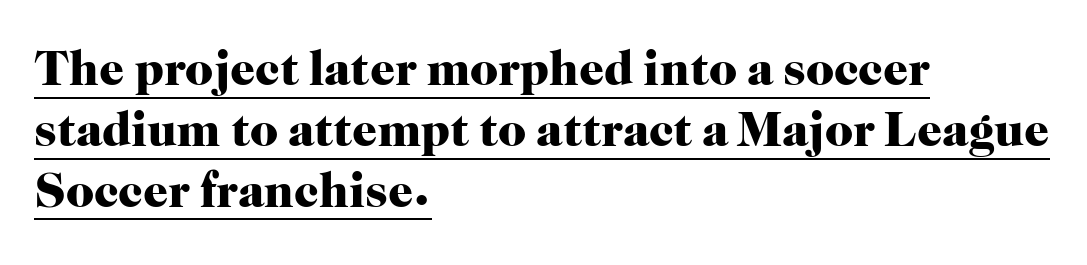
{"serif": "yes", "italic": "no", "bold": "yes", "weight": "heavy", "width": "normal", "stroke_contrast": "high", "x_height": "medium", "monospaced": "no", "underline": "yes", "align": "left", "line_spacing_ratio": 1.24, "letter_spacing": "normal", "letter_spacing_em": 0.0, "glyph_px": 49}
